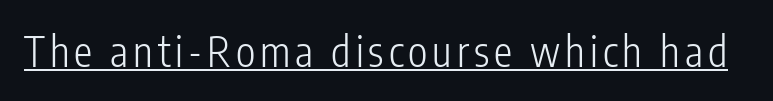
The image shows 41 px light, condensed sans-serif type, upright; set underlined; low stroke contrast and a medium x-height.
